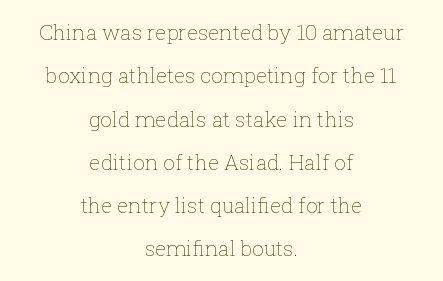
Rows of type keep a wide berth in the vertical direction. Honestly, the letter spacing is just normal — you wouldn't notice it. Caption: multi-line text, centered on the measure. A bare baseline throughout the passage. Quick note: not italic, upright. Summary of weight: not heavy and not bold.
